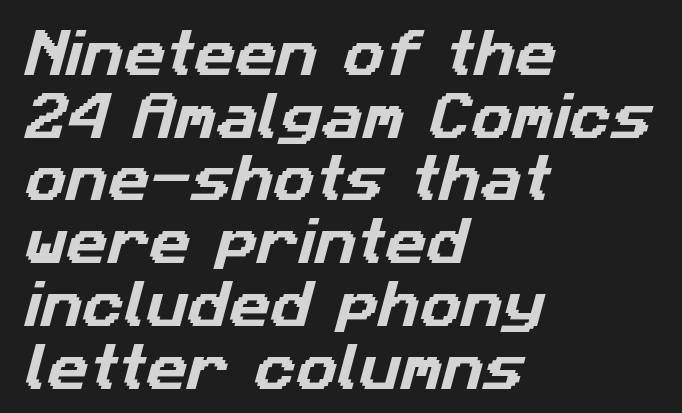
The image shows 51 px sans-serif type; set left-aligned, line spacing 1.23x, normal letter spacing, not underlined; low stroke contrast and a medium x-height.
